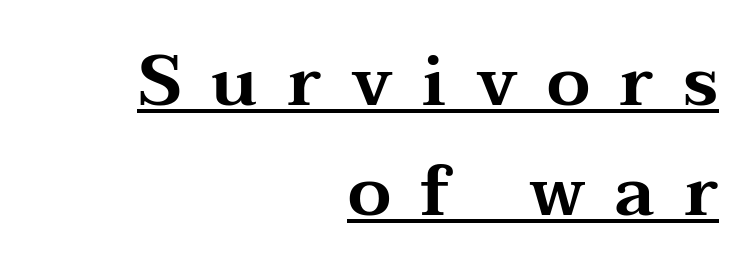
{"serif": "yes", "italic": "no", "width": "wide", "stroke_contrast": "medium", "x_height": "medium", "monospaced": "no", "underline": "yes", "align": "right", "line_spacing": "normal", "line_spacing_ratio": 1.57, "letter_spacing": "wide", "letter_spacing_em": 0.42, "glyph_px": 70}
